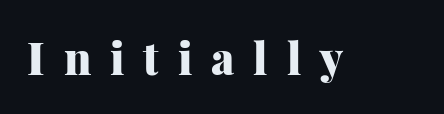
The image shows 44 px heavy serif type, upright; set unusually wide letter spacing (+0.43 em), not underlined; medium stroke contrast and a medium x-height.
